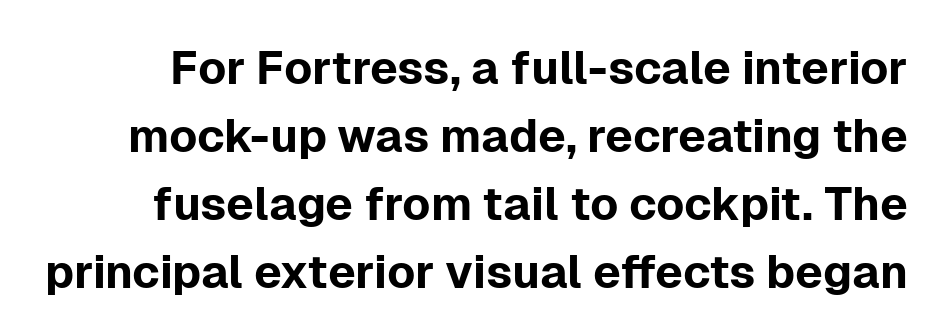
Has an underline been added? It has not. The line texture is even and compact thanks to regular tracking. The space between consecutive lines is moderate. Style check: upright. Font category for this specimen: sans-serif. Each letter keeps its own natural width here, so spacing adapts to shape.
